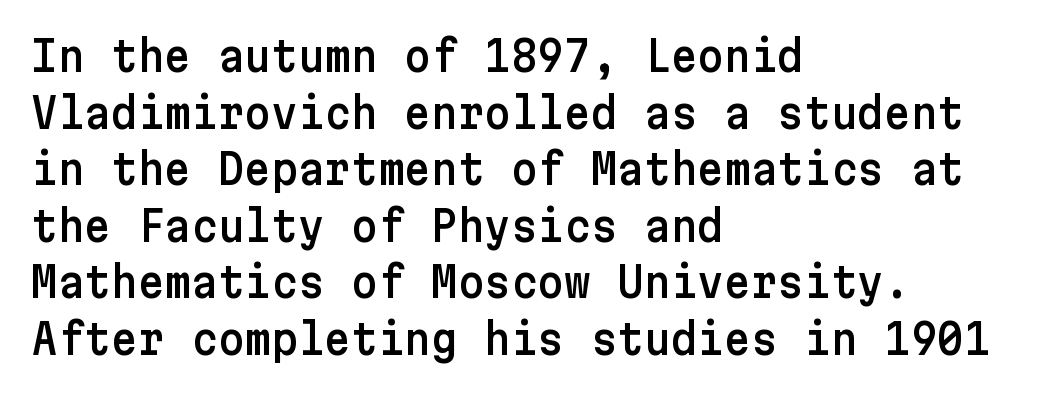
Q: Is the text italic (slanted)? A: No, it is upright.
Q: Is the typeface a serif or a sans-serif typeface? A: Sans-serif.
Q: Is the text underlined? A: No.
Q: How is the paragraph aligned? A: Left-aligned.
Q: Is the spacing between letters normal or unusually wide? A: Normal.
Q: Is the spacing between lines tight, normal or loose? A: Normal.
Q: Width (condensed, normal, or wide)? A: Normal.
Q: Stroke contrast? A: Low.
Q: x-height? A: Medium.
